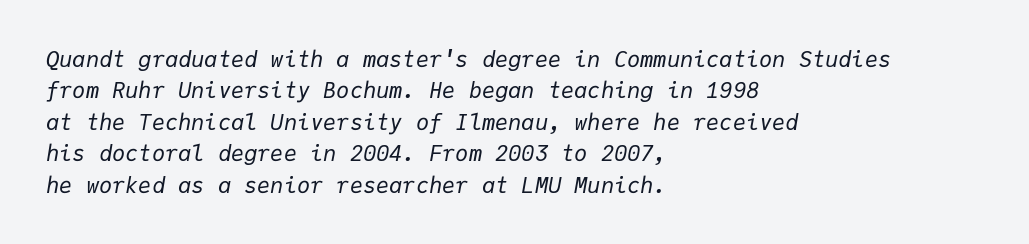
Q: Is the text bold? A: No.
Q: Is the text italic (slanted)? A: Yes, it leans right by about 9 degrees.
Q: Is the text underlined? A: No.
Q: How is the paragraph aligned? A: Left-aligned.
Q: Is the spacing between letters normal or unusually wide? A: Normal.
Q: Is the spacing between lines tight, normal or loose? A: Normal.
